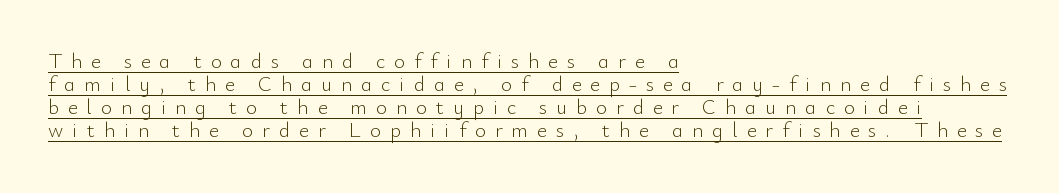
The image shows 21 px text type, upright; set left-aligned, tight line spacing (1.1x), unusually wide letter spacing (+0.43 em), underlined.
